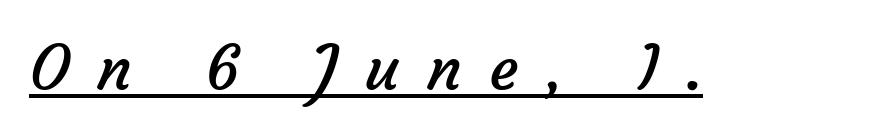
Q: Is the text bold? A: No.
Q: Is the typeface a serif or a sans-serif typeface? A: Sans-serif.
Q: Is the text underlined? A: Yes.
Q: Is the spacing between letters normal or unusually wide? A: Unusually wide.
Q: Width (condensed, normal, or wide)? A: Normal.
Q: Stroke contrast? A: Low.
Q: x-height? A: Medium.
Q: Monospaced? A: No.
